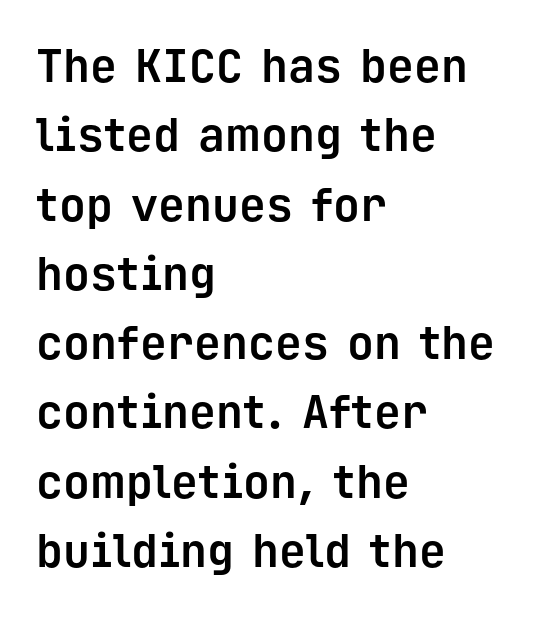
Characters follow at the spacing the type designer built in. Every character here occupies the same horizontal width, giving the sample a typewriter-like rhythm. Quick note: interline space is typical. Posture: straight, roman, zero tilt.
